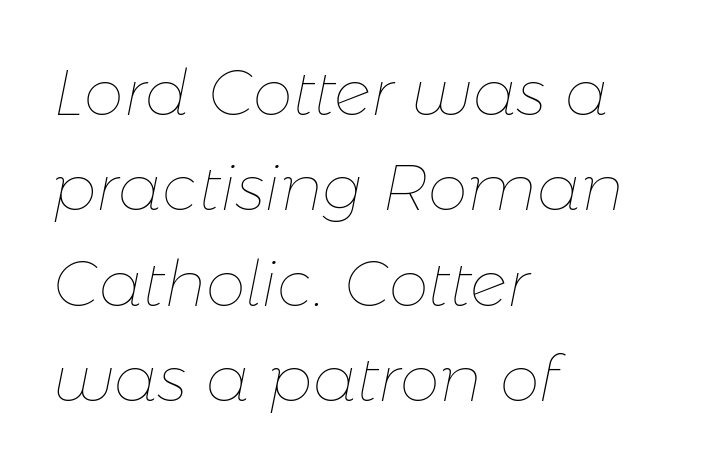
The image shows 64 px thin type, italic (leaning right); set left-aligned, normal line spacing (1.49x), normal letter spacing, not underlined; low stroke contrast and a medium x-height.
